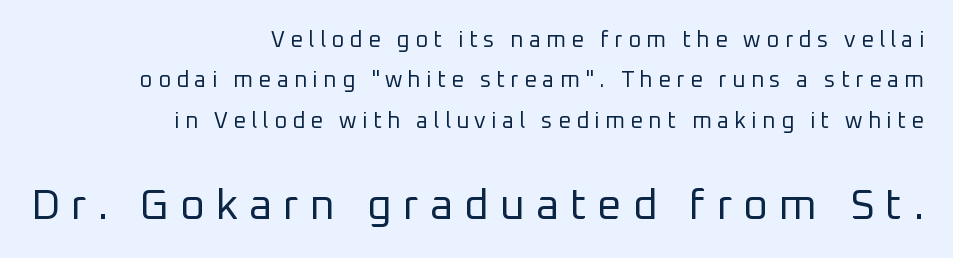
Q: Is the text bold? A: No.
Q: Is the text italic (slanted)? A: No, it is upright.
Q: Is the typeface a serif or a sans-serif typeface? A: Sans-serif.
Q: Is the text underlined? A: No.
Q: How is the paragraph aligned? A: Right-aligned.
Q: Is the spacing between letters normal or unusually wide? A: Unusually wide.
Q: Which block of text is set in a larger size, the first (top) or the second (bottom)? A: The second (bottom) one.
Q: Width (condensed, normal, or wide)? A: Normal.
Q: Stroke contrast? A: Low.
Q: x-height? A: Medium.
Q: Monospaced? A: No.
